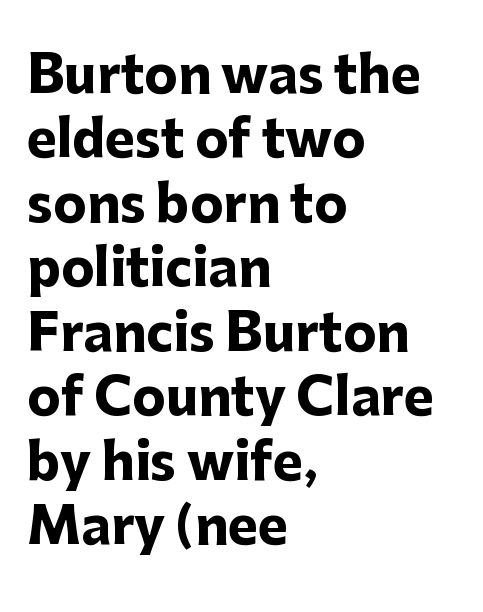
{"serif": "no", "italic": "no", "bold": "yes", "weight": "heavy", "width": "normal", "stroke_contrast": "low", "x_height": "medium", "monospaced": "no", "underline": "no", "align": "left", "line_spacing": "normal", "line_spacing_ratio": 1.29, "letter_spacing": "normal", "letter_spacing_em": 0.0, "glyph_px": 50}
